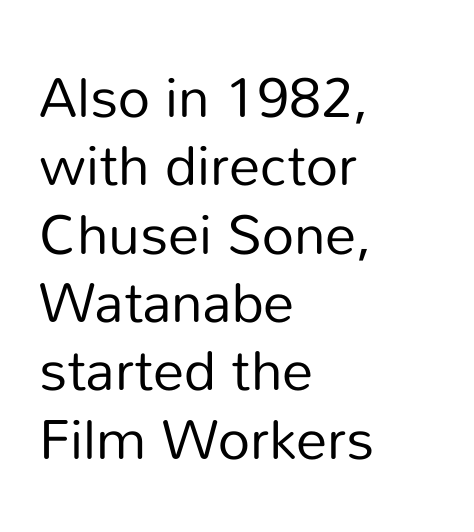
{"serif": "no", "italic": "no", "bold": "no", "weight": "regular", "width": "normal", "stroke_contrast": "low", "x_height": "medium", "monospaced": "no", "underline": "no", "align": "left", "line_spacing_ratio": 1.22, "letter_spacing": "normal", "letter_spacing_em": 0.0, "glyph_px": 56}
